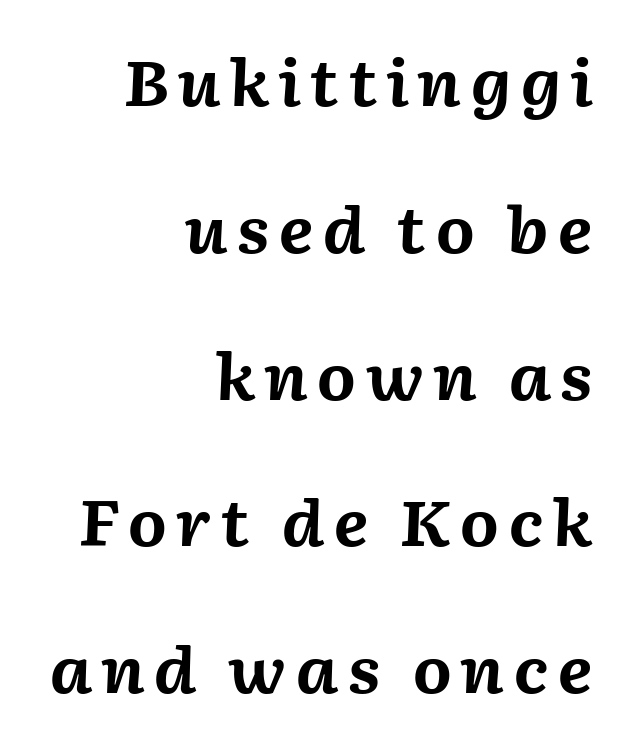
The image shows 63 px bold type, italic (leaning right); set right-aligned, loose line spacing (2.33x), not underlined; medium stroke contrast and a medium x-height.
